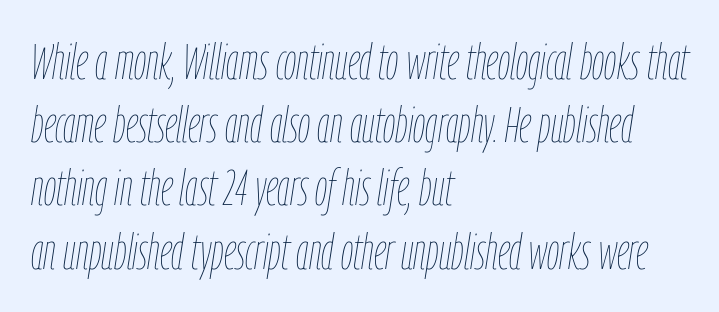
Quick note: italic. Varying glyph widths throughout — classic text-font behaviour. The lines sit at an ordinary, default distance from one another. The zone under the glyphs is completely vacant. Layout note: lines flush left.
